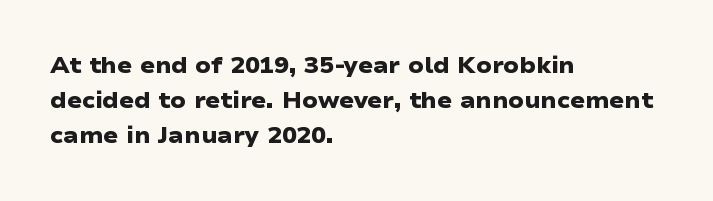
Q: Is the text bold? A: Yes.
Q: Is the text underlined? A: No.
Q: How is the paragraph aligned? A: Left-aligned.
Q: Is the spacing between letters normal or unusually wide? A: Normal.
Q: Is the spacing between lines tight, normal or loose? A: Normal.
